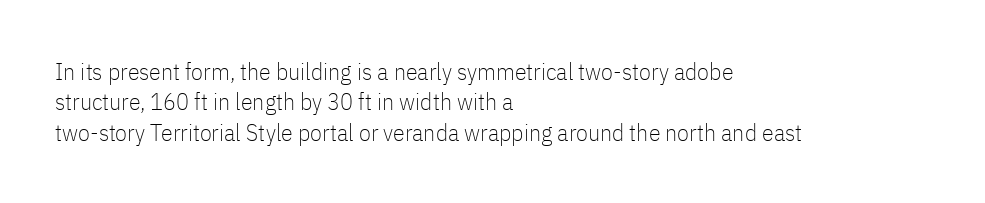
The image shows 24 px text type, upright; set left-aligned, normal line spacing (1.27x), normal letter spacing, not underlined.
